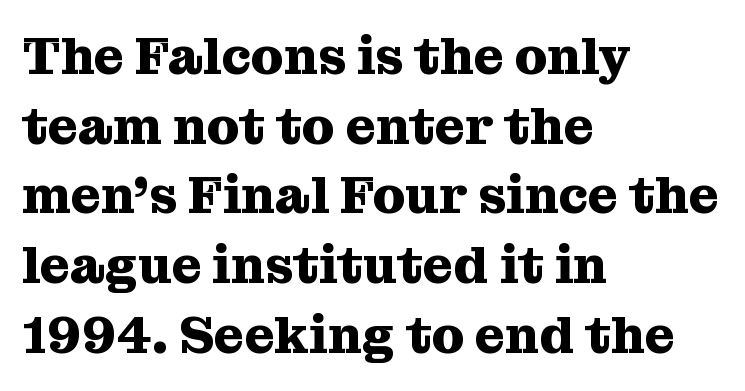
Q: Is the text bold? A: Yes.
Q: Is the text italic (slanted)? A: No, it is upright.
Q: Is the typeface a serif or a sans-serif typeface? A: Serif.
Q: Is the text underlined? A: No.
Q: How is the paragraph aligned? A: Left-aligned.
Q: Is the spacing between letters normal or unusually wide? A: Normal.
Q: Is the spacing between lines tight, normal or loose? A: Normal.
Q: Width (condensed, normal, or wide)? A: Normal.
Q: Stroke contrast? A: Medium.
Q: x-height? A: Medium.
Q: Monospaced? A: No.
